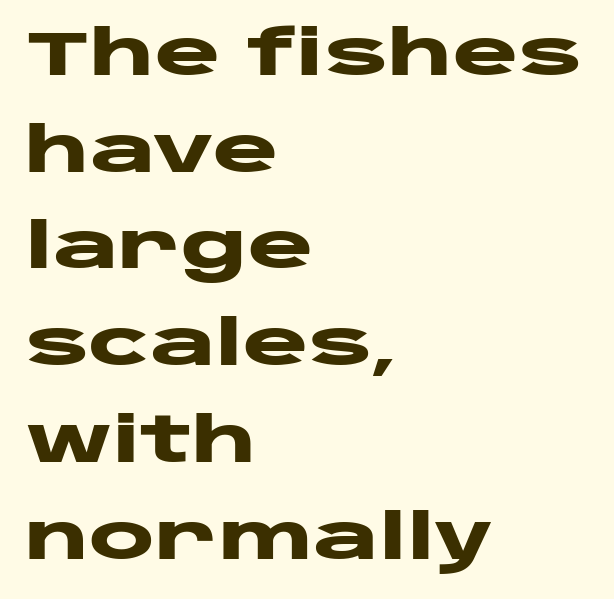
Q: Is the text bold? A: Yes.
Q: Is the text italic (slanted)? A: No, it is upright.
Q: Is the typeface a serif or a sans-serif typeface? A: Sans-serif.
Q: Is the text underlined? A: No.
Q: How is the paragraph aligned? A: Left-aligned.
Q: Is the spacing between letters normal or unusually wide? A: Normal.
Q: Is the spacing between lines tight, normal or loose? A: Normal.
Q: Width (condensed, normal, or wide)? A: Wide.
Q: Stroke contrast? A: Low.
Q: x-height? A: Large.
Q: Monospaced? A: No.
